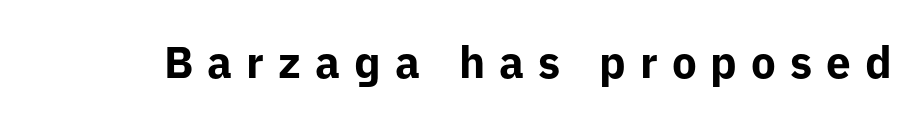
Q: Is the text bold? A: Yes.
Q: Is the text italic (slanted)? A: No, it is upright.
Q: Is the typeface a serif or a sans-serif typeface? A: Sans-serif.
Q: Is the text underlined? A: No.
Q: Is the spacing between letters normal or unusually wide? A: Unusually wide.
Q: Width (condensed, normal, or wide)? A: Normal.
Q: Stroke contrast? A: Low.
Q: x-height? A: Medium.
Q: Monospaced? A: No.
